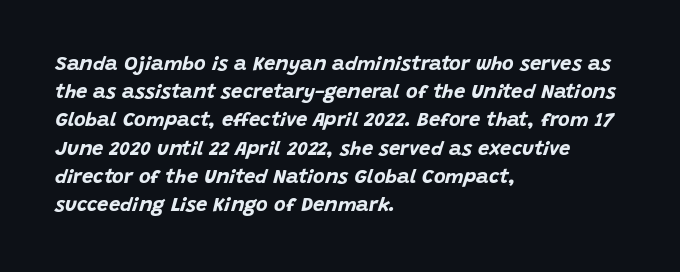
{"italic": "yes", "lean": "right", "slant_degrees": 15, "bold": "yes", "underline": "no", "align": "left", "line_spacing": "normal", "line_spacing_ratio": 1.41, "letter_spacing": "normal", "letter_spacing_em": 0.0, "glyph_px": 20}
